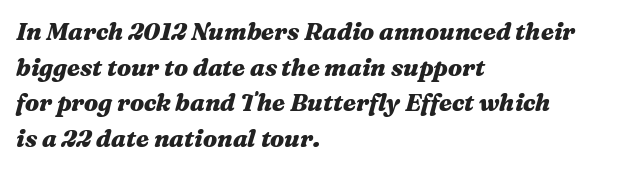
Q: Is the text bold? A: Yes.
Q: Is the text italic (slanted)? A: Yes, it leans right by about 16 degrees.
Q: Is the text underlined? A: No.
Q: How is the paragraph aligned? A: Left-aligned.
Q: Is the spacing between letters normal or unusually wide? A: Normal.
Q: Is the spacing between lines tight, normal or loose? A: Normal.
